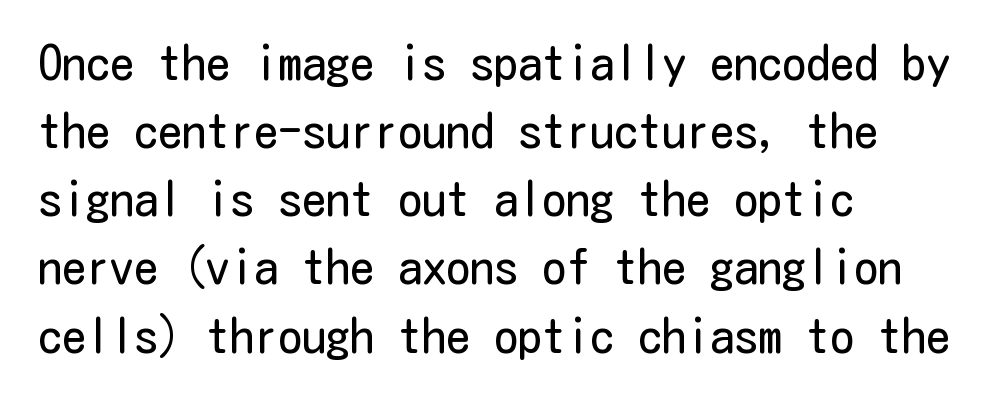
{"serif": "no", "italic": "no", "bold": "no", "weight": "regular", "width": "condensed", "stroke_contrast": "low", "x_height": "medium", "underline": "no", "align": "left", "line_spacing": "normal", "line_spacing_ratio": 1.42, "letter_spacing": "normal", "letter_spacing_em": 0.0, "glyph_px": 48}
